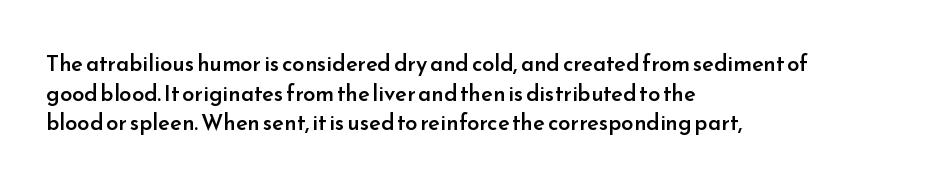
No word sits above an underline. Look at the stroke-to-counter ratio: somewhat heavy, a semibold. When letters stand straight like this, we call the style roman or upright. Observe the ordinary spacing: letters are neighbours, not strangers. The space between consecutive lines is moderate.
